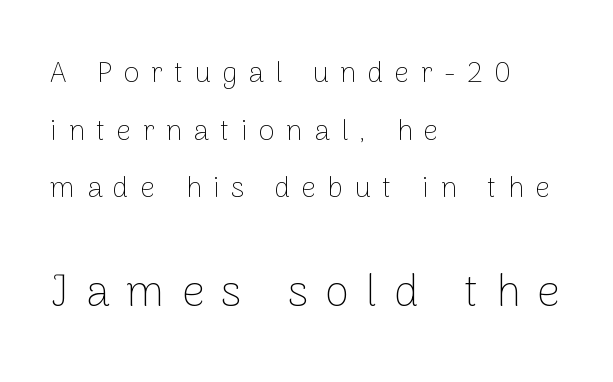
{"serif": "no", "italic": "no", "bold": "no", "weight": "thin", "width": "normal", "stroke_contrast": "low", "x_height": "medium", "monospaced": "no", "underline": "no", "align": "left", "line_spacing": "loose", "line_spacing_ratio": 1.99, "letter_spacing": "wide", "letter_spacing_em": 0.39, "larger_block": "second", "size_ratio": 1.52, "glyph_px": 44}
